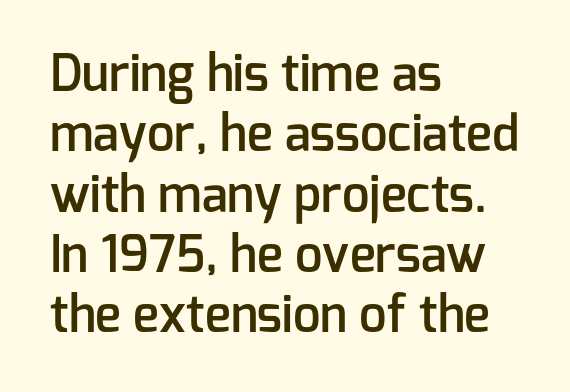
{"serif": "no", "italic": "no", "bold": "semi", "weight": "semibold", "width": "normal", "stroke_contrast": "low", "x_height": "medium", "monospaced": "no", "underline": "no", "align": "left", "line_spacing_ratio": 1.23, "letter_spacing": "normal", "letter_spacing_em": 0.0, "glyph_px": 49}
